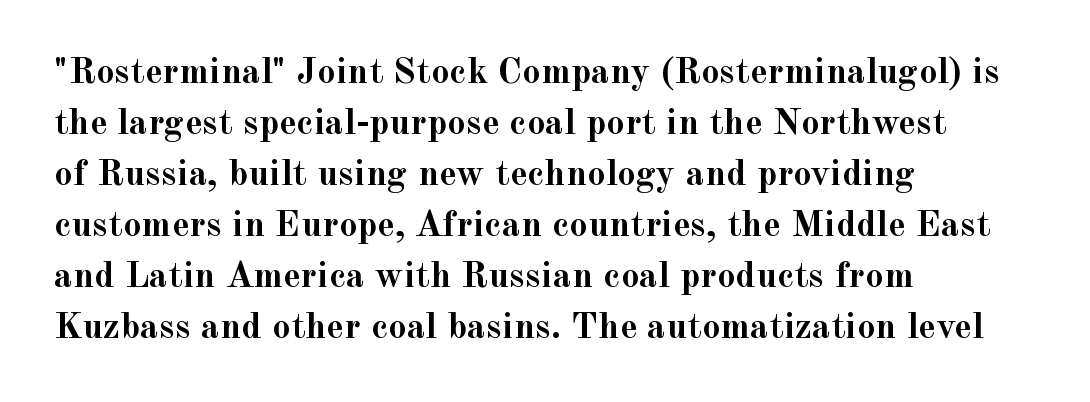
{"serif": "yes", "italic": "no", "bold": "yes", "weight": "semibold", "width": "normal", "x_height": "small", "monospaced": "no", "underline": "no", "align": "left", "line_spacing": "normal", "line_spacing_ratio": 1.38, "letter_spacing": "normal", "letter_spacing_em": 0.0, "glyph_px": 37}
